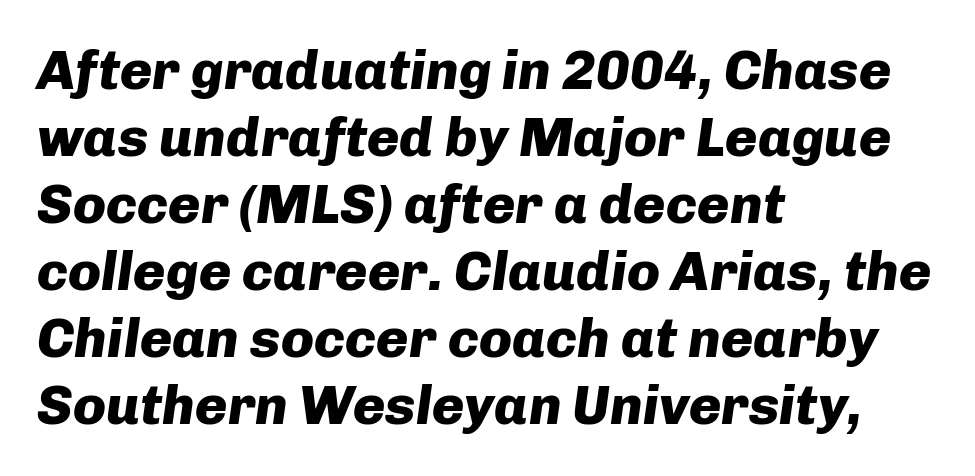
{"italic": "yes", "lean": "right", "slant_degrees": 8, "bold": "yes", "weight": "heavy", "width": "normal", "stroke_contrast": "low", "x_height": "medium", "monospaced": "no", "underline": "no", "align": "left", "line_spacing_ratio": 1.22, "letter_spacing": "normal", "letter_spacing_em": 0.0, "glyph_px": 55}
